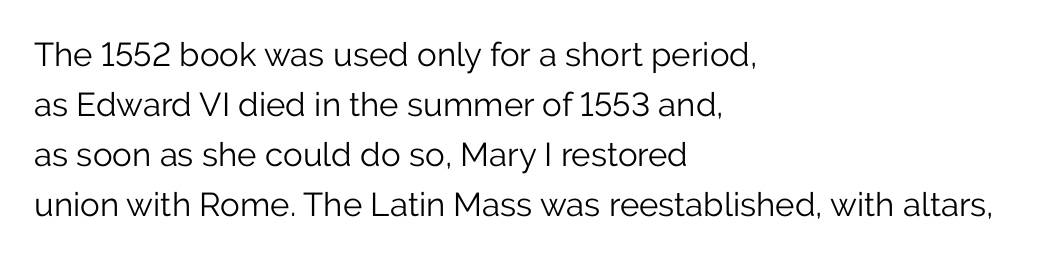
The image shows 33 px light sans-serif type, upright; set left-aligned, normal line spacing (1.52x), normal letter spacing, not underlined; low stroke contrast and a medium x-height.
